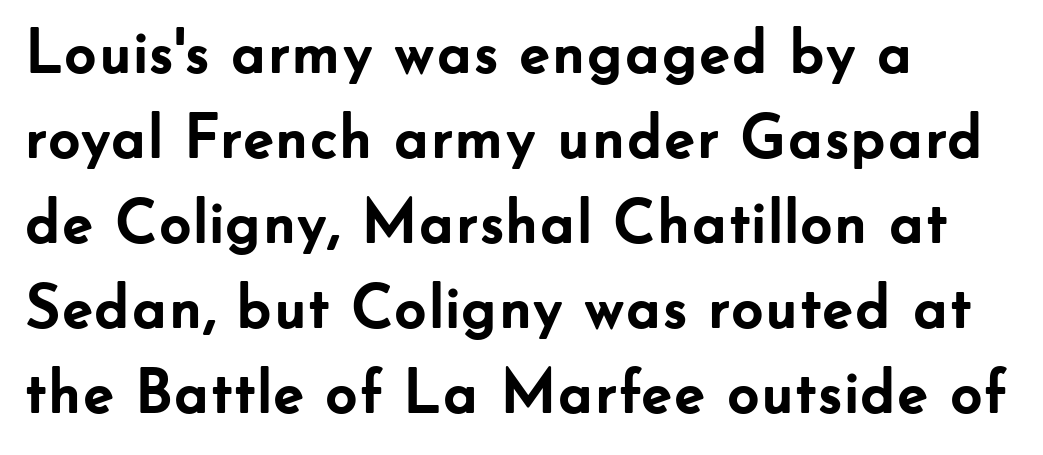
Varying glyph widths throughout — classic text-font behaviour. The space directly below the letters is spotless. Rendered with straight, roman letterforms. Honestly, the letter spacing is just normal — you wouldn't notice it.
